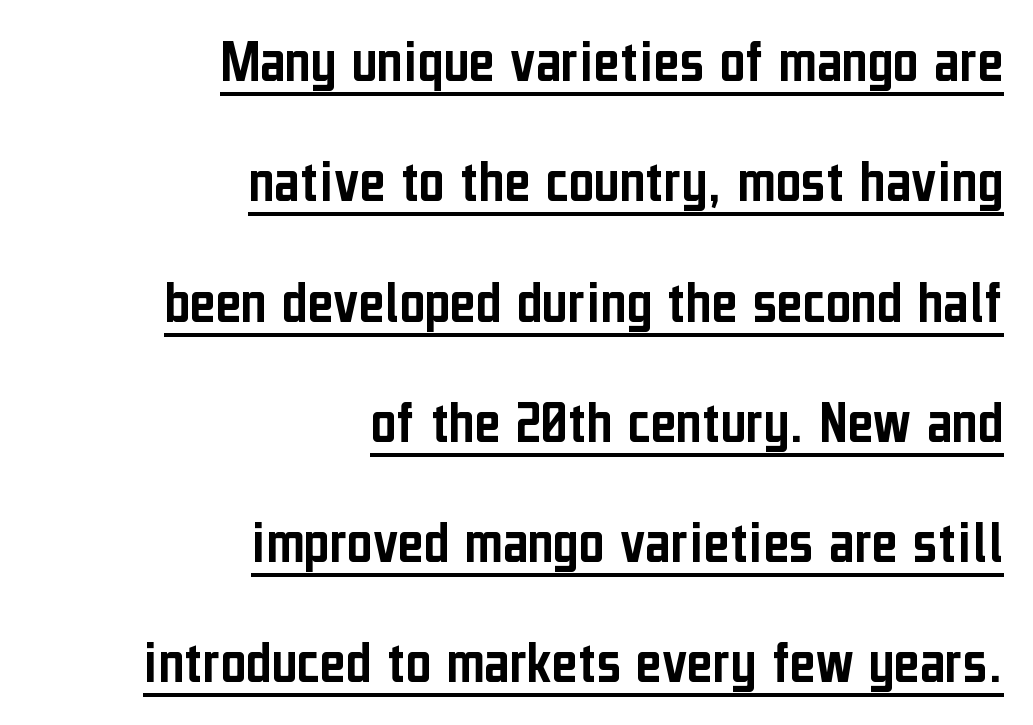
The image shows 62 px condensed sans-serif type, upright; set right-aligned, loose line spacing (1.94x), normal letter spacing, underlined; low stroke contrast and a medium x-height.
